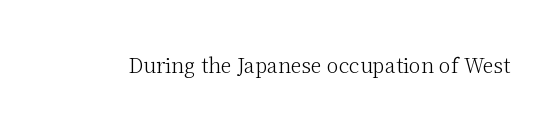
The image shows 20 px text type, upright; set normal letter spacing, not underlined.
